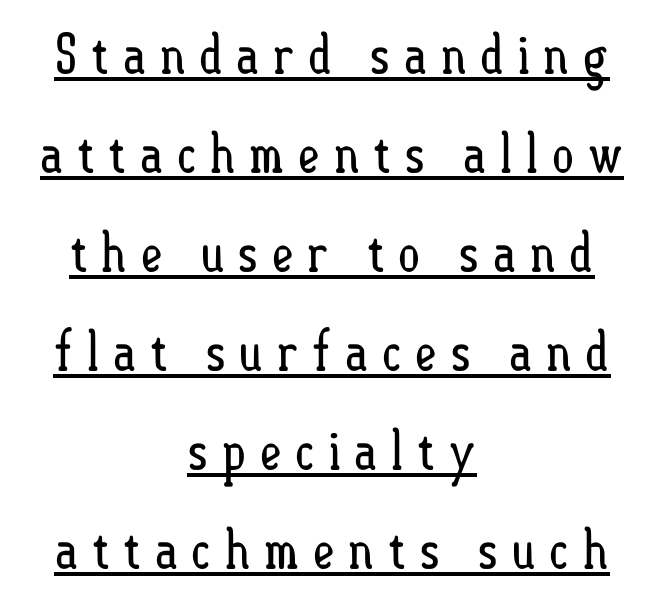
Line starts and ends both wander, symmetrically. The lettering holds an erect, upright posture throughout. Each letter keeps its own natural width here, so spacing adapts to shape. A quiet, ordinary-to-light weight characterises the typeface. Characters follow at a spacing far wider than the type designer built in. This is underlined copy, the kind a proofreader might mark for attention.
